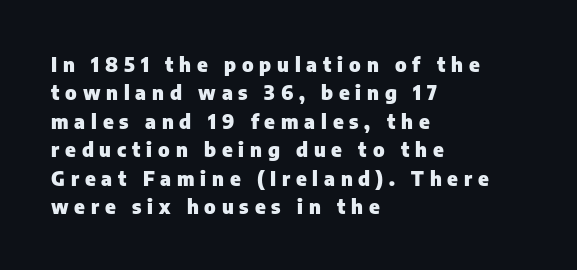
Descenders hang freely into open space. Notice how the stems are strictly vertical — no italics here. Students, this is bold: see how much ink each stroke carries. The passage shown has open, widely tracked lettering throughout. The rows are spaced the way most documents space them. The compositor pushed each line to the left boundary.
